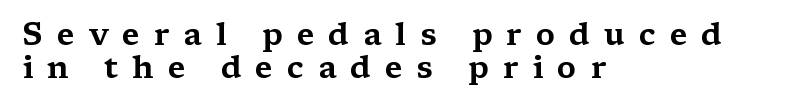
The image shows 31 px wide serif type, upright; set left-aligned, tight line spacing (1.08x), unusually wide letter spacing (+0.45 em), not underlined; medium stroke contrast and a medium x-height.
